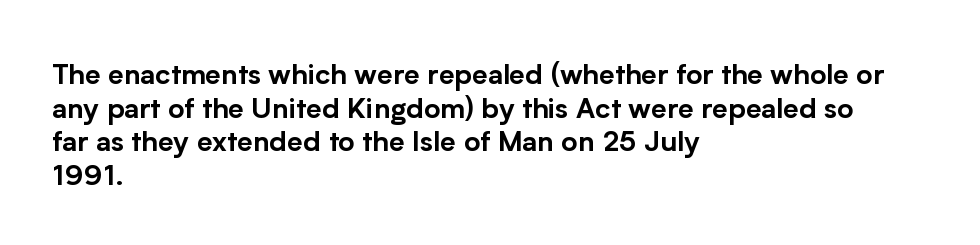
The image shows 28 px sans-serif type, upright; set left-aligned, line spacing 1.2x, normal letter spacing, not underlined; low stroke contrast and a medium x-height.
